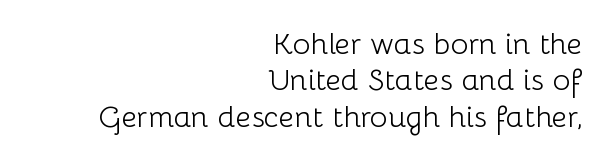
Q: Is the text bold? A: No.
Q: Is the text italic (slanted)? A: No, it is upright.
Q: Is the typeface a serif or a sans-serif typeface? A: Sans-serif.
Q: Is the text underlined? A: No.
Q: How is the paragraph aligned? A: Right-aligned.
Q: Is the spacing between letters normal or unusually wide? A: Normal.
Q: Width (condensed, normal, or wide)? A: Normal.
Q: Stroke contrast? A: Low.
Q: x-height? A: Medium.
Q: Monospaced? A: No.
